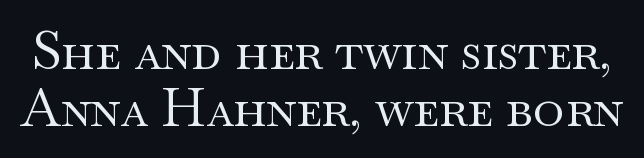
The image shows 53 px regular-weight, wide serif type, upright; set tight line spacing (1.07x), normal letter spacing, not underlined; medium stroke contrast and a small x-height.
